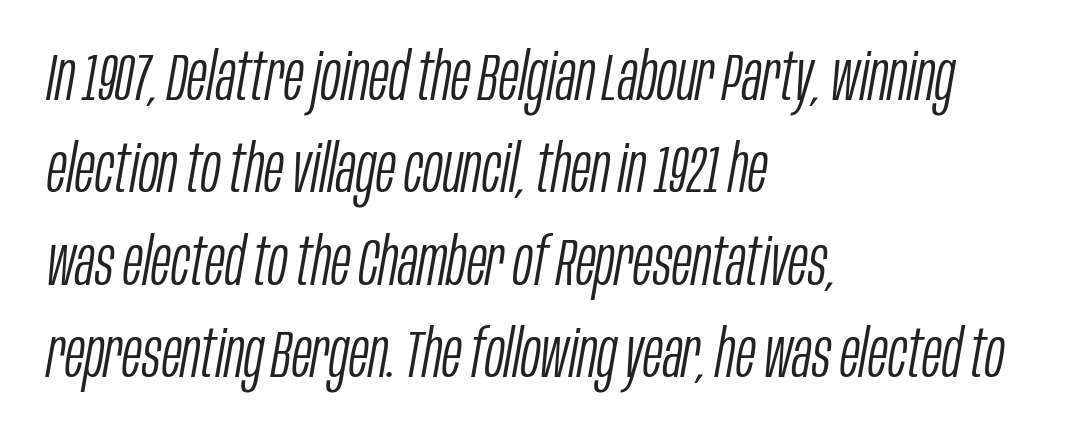
{"italic": "yes", "lean": "right", "slant_degrees": 10, "bold": "no", "weight": "light", "width": "condensed", "stroke_contrast": "low", "x_height": "large", "monospaced": "no", "underline": "no", "align": "left", "line_spacing": "normal", "line_spacing_ratio": 1.4, "letter_spacing": "normal", "letter_spacing_em": 0.0, "glyph_px": 66}
